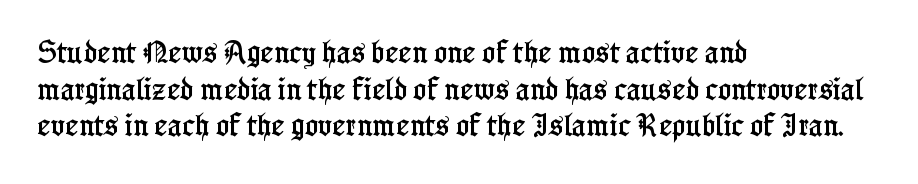
{"italic": "no", "underline": "no", "align": "left", "line_spacing": "normal", "line_spacing_ratio": 1.47, "letter_spacing": "normal", "letter_spacing_em": 0.0, "glyph_px": 25}
